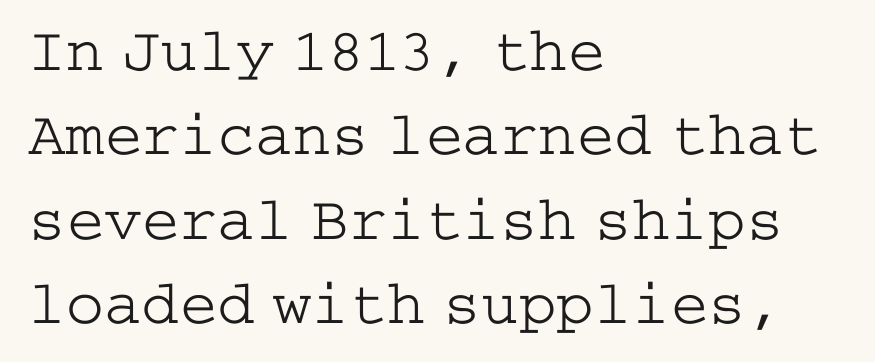
Q: Is the text bold? A: No.
Q: Is the text italic (slanted)? A: No, it is upright.
Q: Is the typeface a serif or a sans-serif typeface? A: Serif.
Q: Is the text underlined? A: No.
Q: How is the paragraph aligned? A: Left-aligned.
Q: Is the spacing between letters normal or unusually wide? A: Normal.
Q: Is the spacing between lines tight, normal or loose? A: Normal.
Q: Width (condensed, normal, or wide)? A: Wide.
Q: Stroke contrast? A: Low.
Q: x-height? A: Medium.
